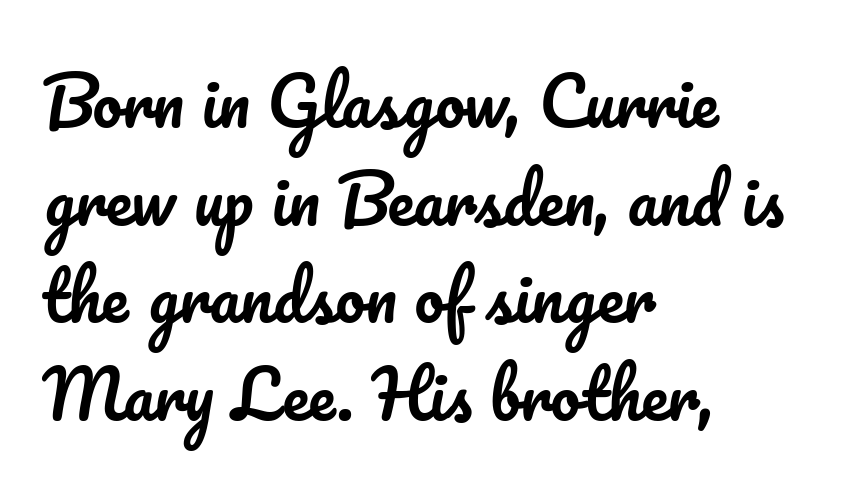
Casual observation: everything's shoved over to the left. Letter spacing: default. In terms of leading, this rendering sits right in the middle.
